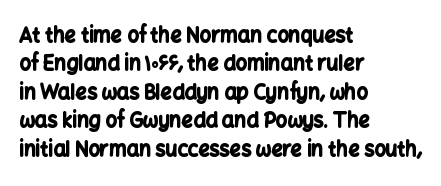
Has an underline been added? It has not. Here the glyphs are tracked normally, forming tight word shapes. Compared with typical paragraphs, the rows here are spaced about the same. The characters look thick and weighty, a clear bold.
